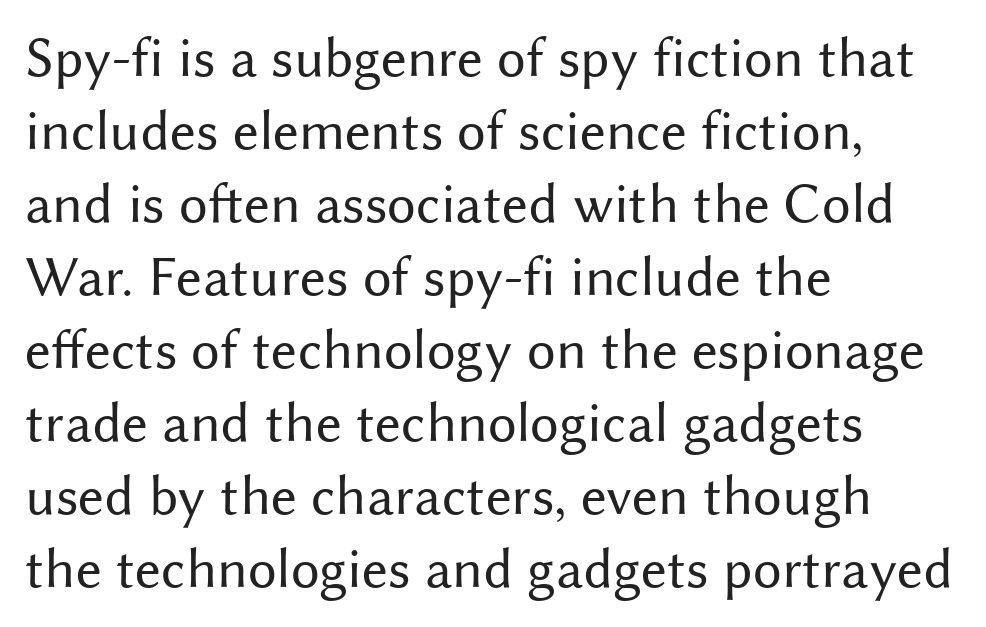
Q: Is the text bold? A: No.
Q: Is the text italic (slanted)? A: No, it is upright.
Q: Is the typeface a serif or a sans-serif typeface? A: Sans-serif.
Q: Is the text underlined? A: No.
Q: How is the paragraph aligned? A: Left-aligned.
Q: Is the spacing between letters normal or unusually wide? A: Normal.
Q: Is the spacing between lines tight, normal or loose? A: Normal.
Q: Width (condensed, normal, or wide)? A: Normal.
Q: Stroke contrast? A: Medium.
Q: x-height? A: Medium.
Q: Monospaced? A: No.
